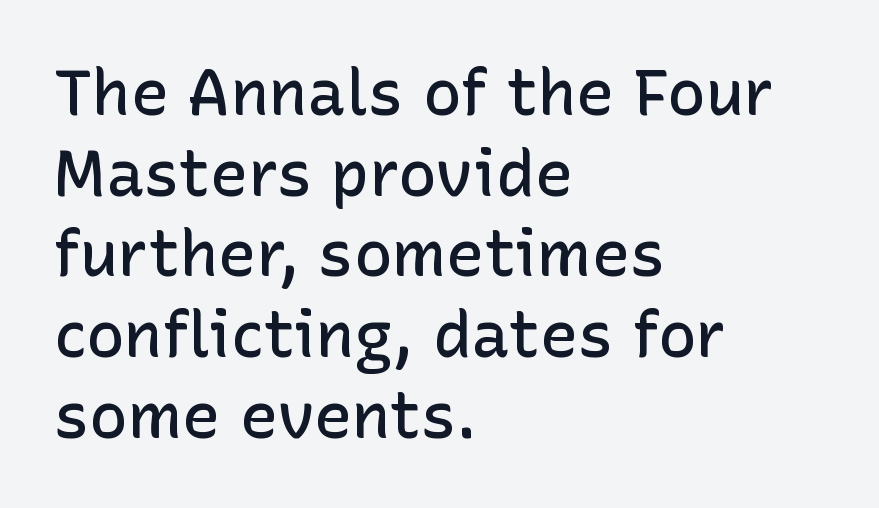
Q: Is the text bold? A: Semi-bold.
Q: Is the text italic (slanted)? A: No, it is upright.
Q: Is the typeface a serif or a sans-serif typeface? A: Sans-serif.
Q: Is the text underlined? A: No.
Q: How is the paragraph aligned? A: Left-aligned.
Q: Is the spacing between letters normal or unusually wide? A: Normal.
Q: Is the spacing between lines tight, normal or loose? A: Normal.
Q: Width (condensed, normal, or wide)? A: Normal.
Q: Stroke contrast? A: Low.
Q: x-height? A: Medium.
Q: Monospaced? A: No.
